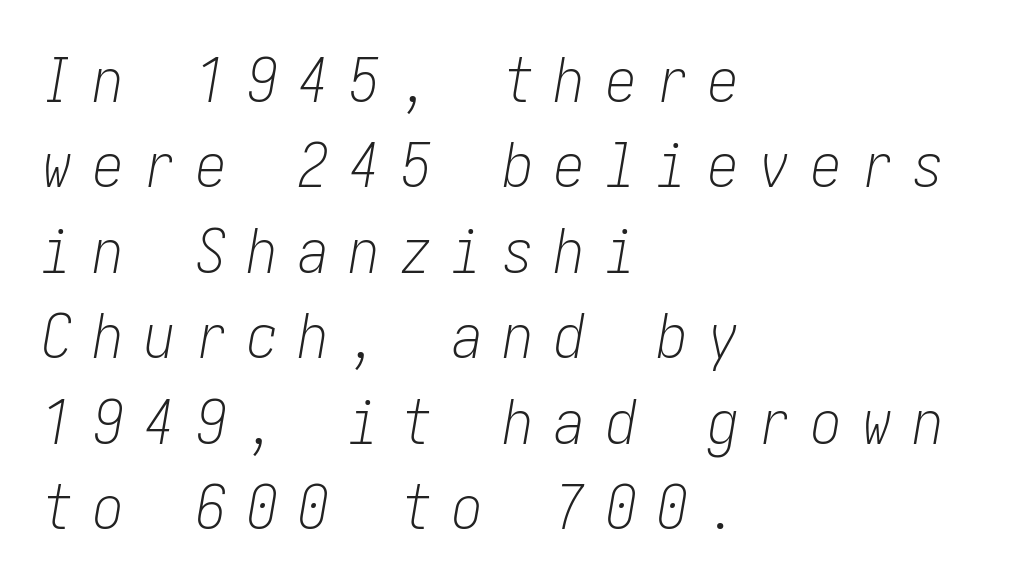
Q: Is the text bold? A: No.
Q: Is the text italic (slanted)? A: Yes, it leans right by about 10 degrees.
Q: Is the text underlined? A: No.
Q: How is the paragraph aligned? A: Left-aligned.
Q: Is the spacing between letters normal or unusually wide? A: Unusually wide.
Q: Is the spacing between lines tight, normal or loose? A: Normal.
Q: Width (condensed, normal, or wide)? A: Condensed.
Q: Stroke contrast? A: Low.
Q: x-height? A: Medium.
